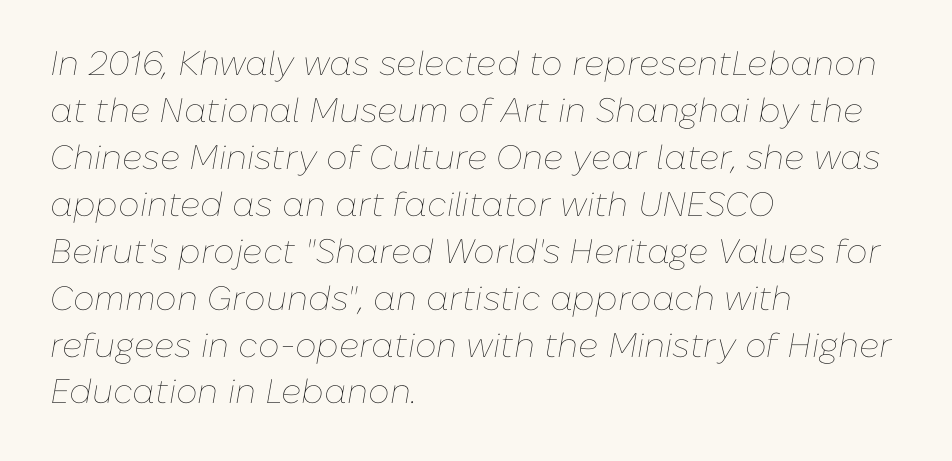
Descenders hang freely into open space. The passage shown has conventional tracking throughout. Ink coverage per letter is moderate at most. Note the varied advance widths — an 'i' is clearly narrower than an 'm'.
